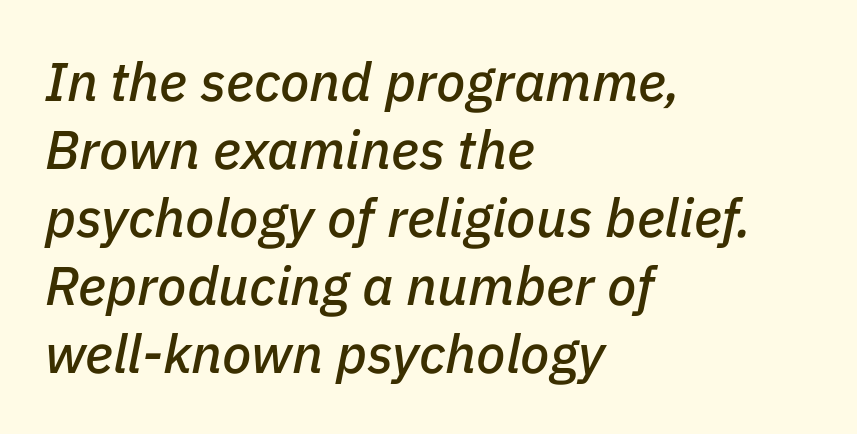
{"italic": "yes", "lean": "right", "slant_degrees": 11, "width": "normal", "stroke_contrast": "low", "x_height": "medium", "monospaced": "no", "underline": "no", "align": "left", "line_spacing": "normal", "line_spacing_ratio": 1.26, "letter_spacing": "normal", "letter_spacing_em": 0.0, "glyph_px": 54}
